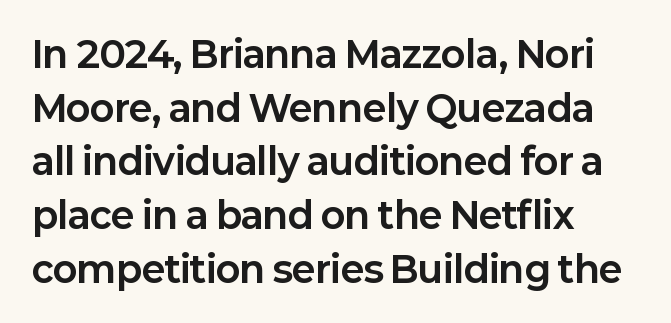
Q: Is the text bold? A: Yes.
Q: Is the text italic (slanted)? A: No, it is upright.
Q: Is the typeface a serif or a sans-serif typeface? A: Sans-serif.
Q: Is the text underlined? A: No.
Q: How is the paragraph aligned? A: Left-aligned.
Q: Is the spacing between letters normal or unusually wide? A: Normal.
Q: Is the spacing between lines tight, normal or loose? A: Normal.
Q: Width (condensed, normal, or wide)? A: Normal.
Q: Stroke contrast? A: Low.
Q: x-height? A: Medium.
Q: Monospaced? A: No.
